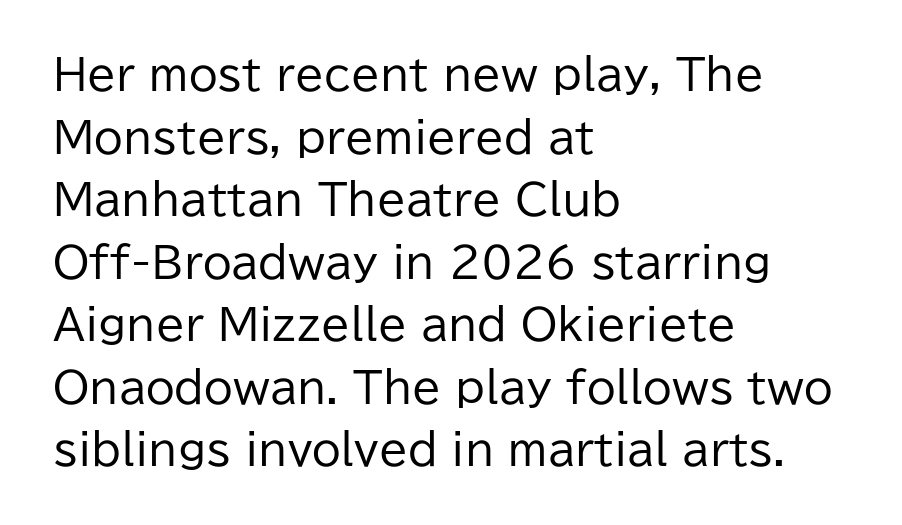
{"serif": "no", "italic": "no", "bold": "no", "weight": "regular", "width": "normal", "stroke_contrast": "low", "x_height": "medium", "monospaced": "no", "underline": "no", "align": "left", "line_spacing": "normal", "line_spacing_ratio": 1.49, "letter_spacing": "normal", "letter_spacing_em": 0.0, "glyph_px": 42}
